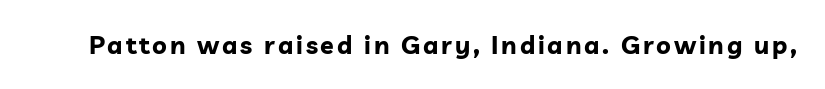
The image shows 25 px bold type, upright; set not underlined.
